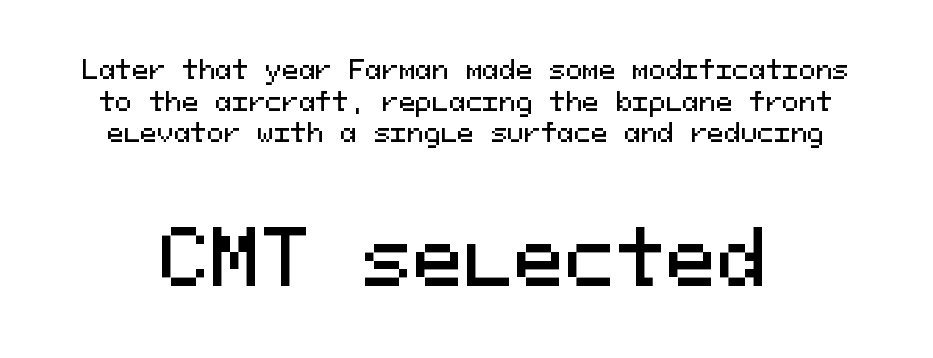
The lettering stays uniformly vertical, giving the passage a roman look. These lines are rendered in a fixed-pitch font. Rule under the text: the space is simply empty. These two chunks differ in scale, with the bottom chunk taking the larger measure.
